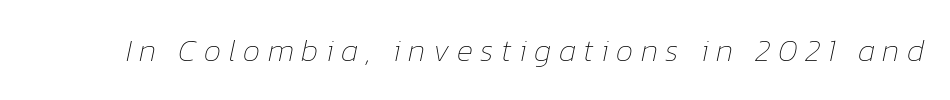
{"italic": "yes", "lean": "right", "slant_degrees": 12, "bold": "no", "weight": "thin", "width": "normal", "stroke_contrast": "low", "x_height": "medium", "monospaced": "no", "underline": "no", "letter_spacing": "wide", "letter_spacing_em": 0.24, "glyph_px": 31}
